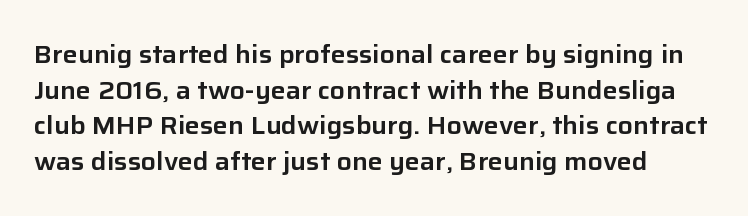
{"italic": "no", "underline": "no", "line_spacing": "normal", "line_spacing_ratio": 1.43, "letter_spacing": "normal", "letter_spacing_em": 0.0, "glyph_px": 25}
